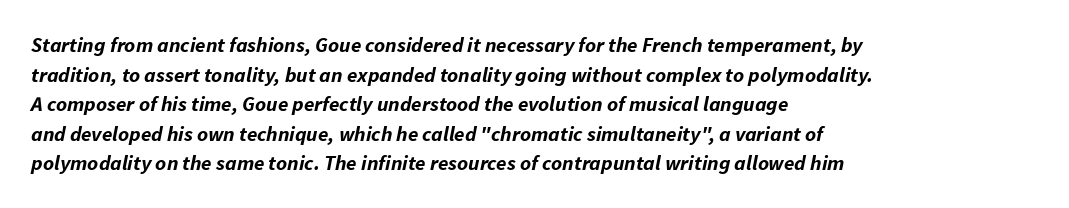
Q: Is the text bold? A: Yes.
Q: Is the text italic (slanted)? A: Yes, it leans right by about 11 degrees.
Q: Is the text underlined? A: No.
Q: How is the paragraph aligned? A: Left-aligned.
Q: Is the spacing between letters normal or unusually wide? A: Normal.
Q: Is the spacing between lines tight, normal or loose? A: Normal.
